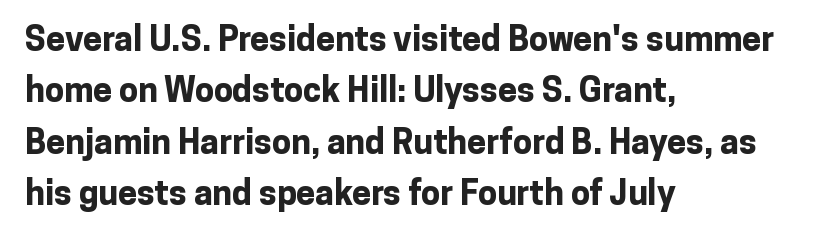
These lines are rendered in a variable-pitch font. Every stem runs plumb, perpendicular to the baseline. How heavy is the stroke? Heavy — this is a bold. The gaps between neighbouring characters are ordinary and unremarkable. Whoever set this chose a conventional vertical rhythm.
